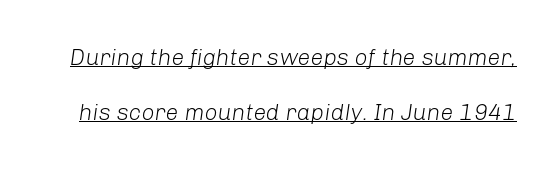
The block of text is sparse from top to bottom, with ample space between rows. No extra tracking has been applied to these lines. In terms of posture, this sample is oblique. Stroke thickness stays within the range of a standard reading face or lighter. This is underlined copy, the kind a proofreader might mark for attention.
